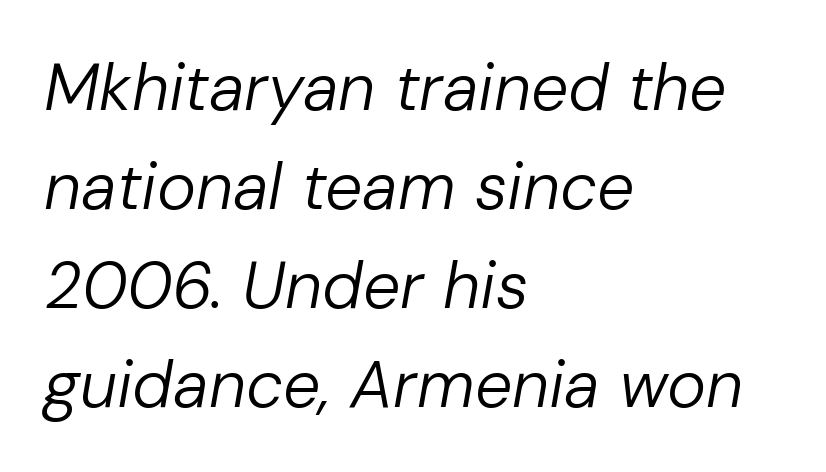
Q: Is the text bold? A: No.
Q: Is the text italic (slanted)? A: Yes, it leans right by about 10 degrees.
Q: Is the text underlined? A: No.
Q: How is the paragraph aligned? A: Left-aligned.
Q: Is the spacing between letters normal or unusually wide? A: Normal.
Q: Is the spacing between lines tight, normal or loose? A: Normal.
Q: Width (condensed, normal, or wide)? A: Normal.
Q: Stroke contrast? A: Low.
Q: x-height? A: Medium.
Q: Monospaced? A: No.
